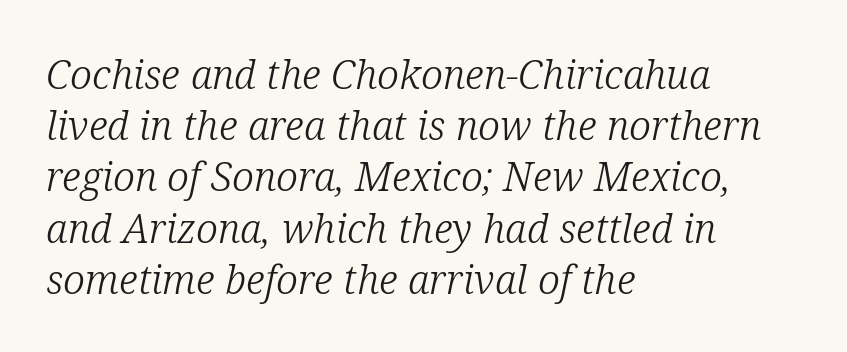
Nobody touched the tracking dial on this one. Is the stroke heavy? The answer is a plain regular-or-lighter. The type family on display is of the serif kind. Emphasis-style slanted type is in use. The typesetter chose a ragged-right arrangement here.
